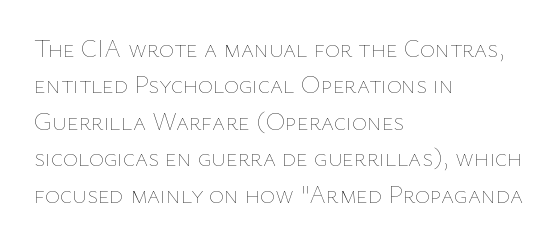
In terms of posture, this sample is upright. The passage shown has conventional tracking throughout. The zone under the glyphs is completely vacant. The lines are quadded left. These glyphs show unthickened strokes, regular width or finer. Rows of type keep a routine distance in the vertical direction.
